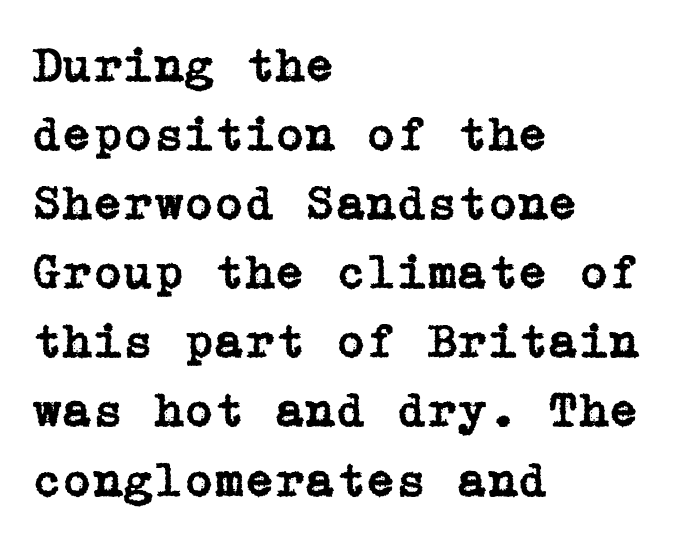
The image shows 49 px serif type, upright; set left-aligned, normal line spacing (1.41x), normal letter spacing, not underlined; low stroke contrast and a medium x-height.
